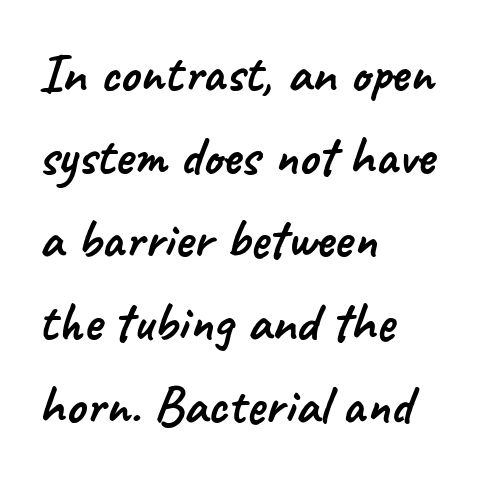
{"serif": "no", "width": "normal", "stroke_contrast": "low", "x_height": "small", "monospaced": "no", "underline": "no", "align": "left", "line_spacing": "normal", "line_spacing_ratio": 1.51, "letter_spacing": "normal", "letter_spacing_em": 0.0, "glyph_px": 55}
